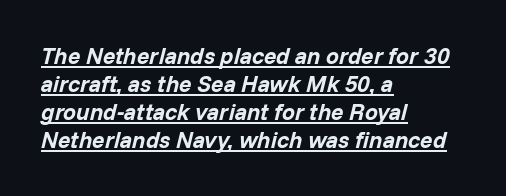
Q: Is the text bold? A: Yes.
Q: Is the text italic (slanted)? A: Yes, it leans right by about 14 degrees.
Q: Is the text underlined? A: Yes.
Q: How is the paragraph aligned? A: Left-aligned.
Q: Is the spacing between letters normal or unusually wide? A: Normal.
